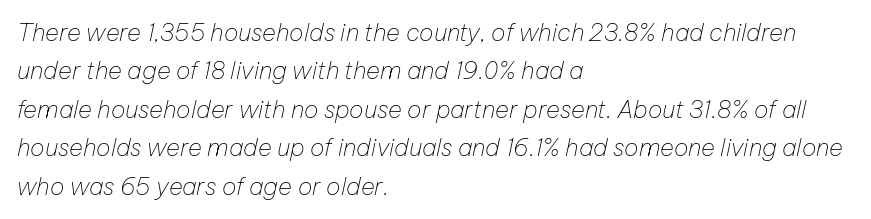
{"italic": "yes", "lean": "right", "slant_degrees": 12, "bold": "no", "underline": "no", "align": "left", "line_spacing": "normal", "line_spacing_ratio": 1.6, "letter_spacing": "normal", "letter_spacing_em": 0.0, "glyph_px": 24}
